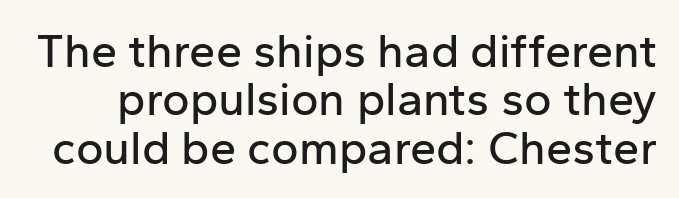
{"serif": "no", "italic": "no", "width": "normal", "stroke_contrast": "low", "x_height": "medium", "monospaced": "no", "underline": "no", "line_spacing": "tight", "line_spacing_ratio": 1.03, "letter_spacing": "normal", "letter_spacing_em": 0.0, "glyph_px": 47}
